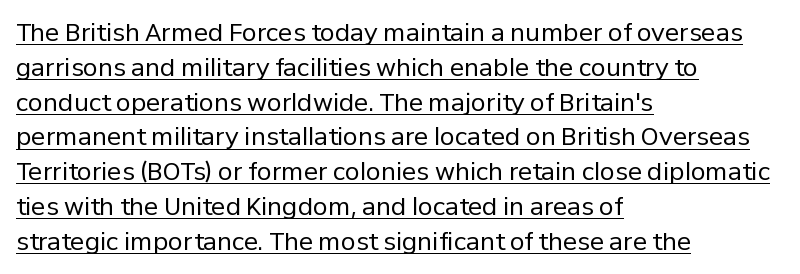
Q: Is the text bold? A: No.
Q: Is the text italic (slanted)? A: No, it is upright.
Q: Is the text underlined? A: Yes.
Q: How is the paragraph aligned? A: Left-aligned.
Q: Is the spacing between letters normal or unusually wide? A: Normal.
Q: Is the spacing between lines tight, normal or loose? A: Normal.
